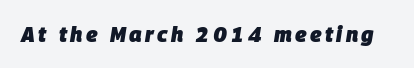
{"italic": "yes", "lean": "right", "slant_degrees": 9, "bold": "yes", "underline": "no", "glyph_px": 21}
